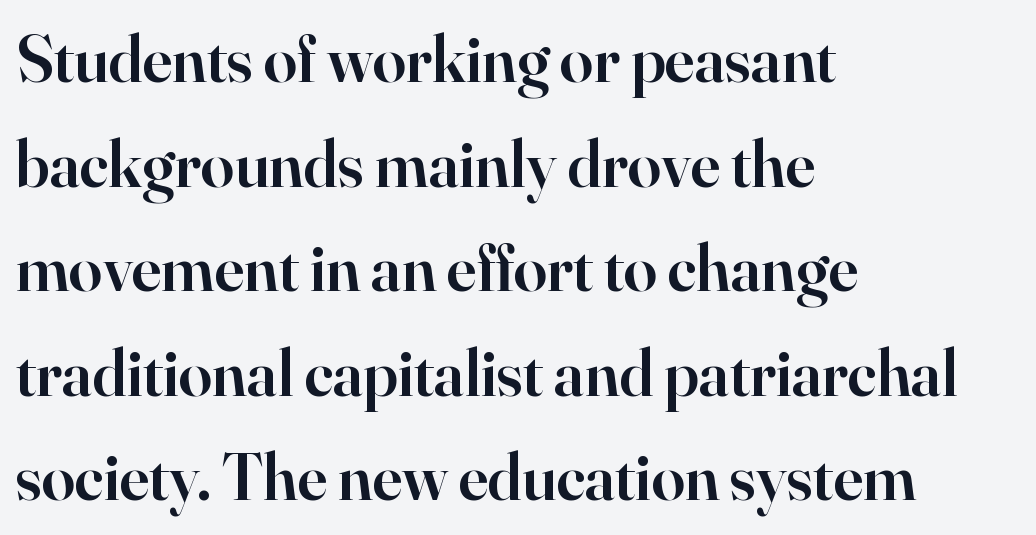
Upright lettering throughout. Are there feet on the stems? There are — it's a serif. Set as a demibold, roughly 600 on the weight scale. The face used here is proportionally spaced, like ordinary book or web type.
